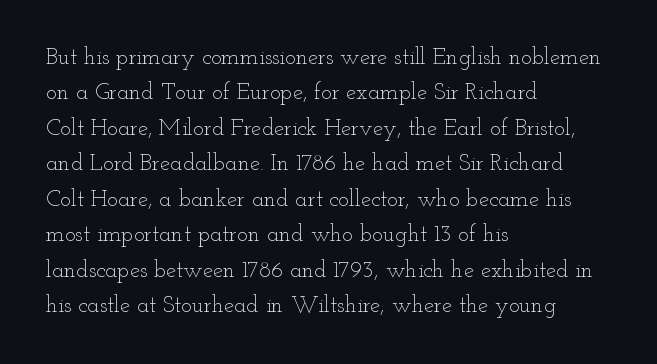
The face looks like a standard text weight, possibly lighter. Vertical strokes here are truly vertical. These lines keep a tight, regular rhythm from letter to letter. Leading matches the norm, producing a regular column. Left-aligned paragraph, ragged on the right. The space directly below the letters is spotless.
